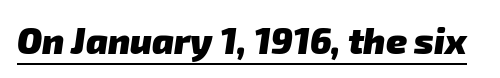
The image shows 36 px heavy sans-serif type; set normal letter spacing, underlined; low stroke contrast and a medium x-height.
